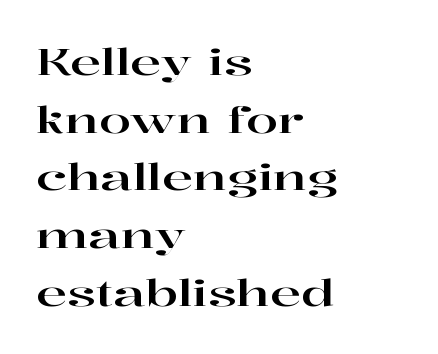
The image shows 37 px wide serif type, upright; set left-aligned, normal line spacing (1.56x), normal letter spacing, not underlined; high stroke contrast and a medium x-height.
